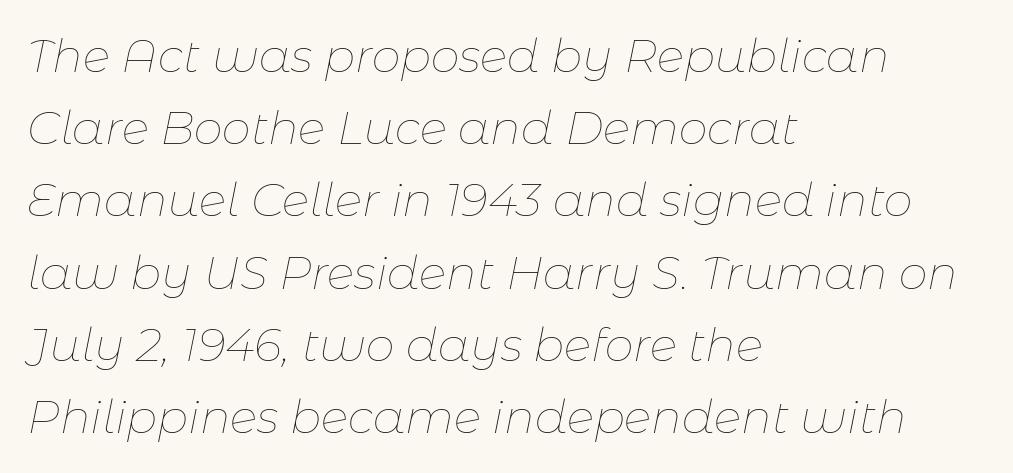
Q: Is the text bold? A: No.
Q: Is the text italic (slanted)? A: Yes, it leans right by about 11 degrees.
Q: Is the text underlined? A: No.
Q: How is the paragraph aligned? A: Left-aligned.
Q: Is the spacing between letters normal or unusually wide? A: Normal.
Q: Is the spacing between lines tight, normal or loose? A: Normal.
Q: Width (condensed, normal, or wide)? A: Normal.
Q: Stroke contrast? A: Low.
Q: x-height? A: Medium.
Q: Monospaced? A: No.
